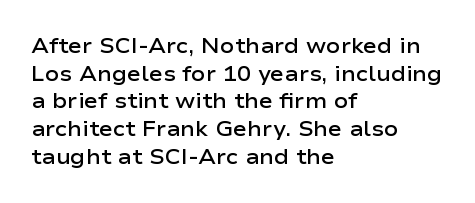
Q: Is the text bold? A: Semi-bold.
Q: Is the text italic (slanted)? A: No, it is upright.
Q: Is the text underlined? A: No.
Q: How is the paragraph aligned? A: Left-aligned.
Q: Is the spacing between letters normal or unusually wide? A: Normal.
Q: Is the spacing between lines tight, normal or loose? A: Normal.
